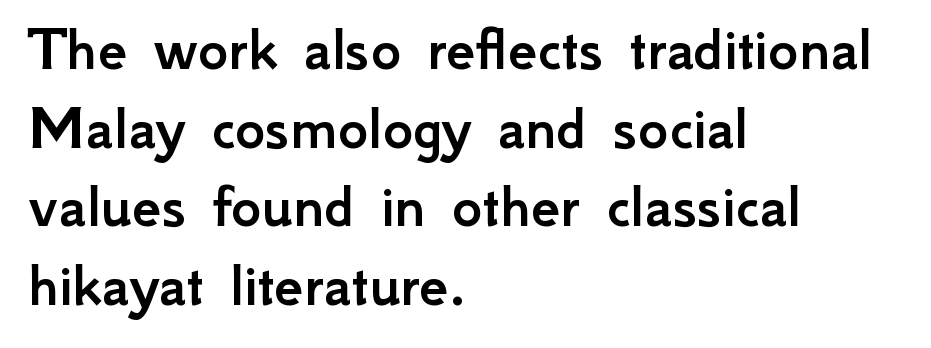
The image shows 65 px sans-serif type, upright; set left-aligned, line spacing 1.21x, normal letter spacing, not underlined; low stroke contrast and a small x-height.
